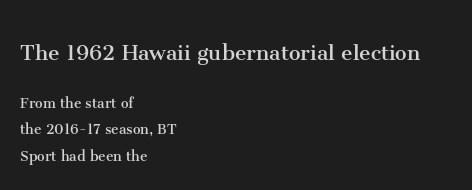
Q: Is the text bold? A: No.
Q: Is the text italic (slanted)? A: No, it is upright.
Q: Is the text underlined? A: No.
Q: How is the paragraph aligned? A: Left-aligned.
Q: Is the spacing between letters normal or unusually wide? A: Normal.
Q: Is the spacing between lines tight, normal or loose? A: Normal.
Q: Which block of text is set in a larger size, the first (top) or the second (bottom)? A: The first (top) one.
